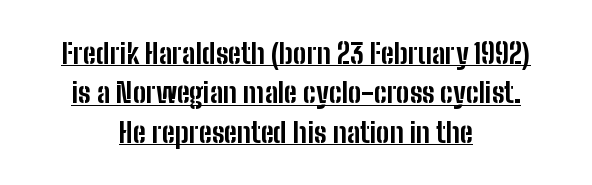
Q: Is the text bold? A: Yes.
Q: Is the text italic (slanted)? A: No, it is upright.
Q: Is the typeface a serif or a sans-serif typeface? A: Sans-serif.
Q: Is the text underlined? A: Yes.
Q: How is the paragraph aligned? A: Centered.
Q: Is the spacing between letters normal or unusually wide? A: Normal.
Q: Is the spacing between lines tight, normal or loose? A: Normal.
Q: Width (condensed, normal, or wide)? A: Condensed.
Q: Stroke contrast? A: Low.
Q: x-height? A: Medium.
Q: Monospaced? A: No.
